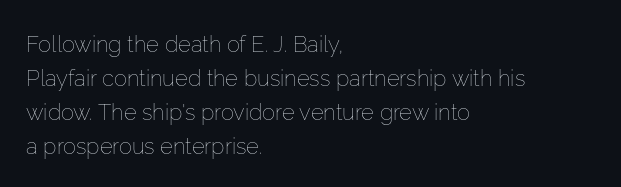
The image shows 22 px text type, upright; set left-aligned, normal line spacing (1.55x), normal letter spacing, not underlined.
